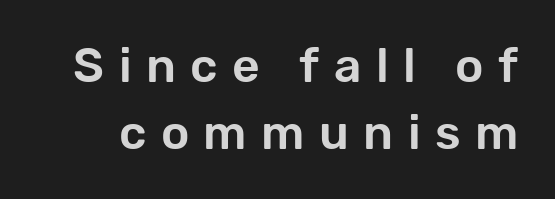
The image shows 48 px sans-serif type, upright; set normal line spacing (1.4x), unusually wide letter spacing (+0.3 em), not underlined; low stroke contrast and a medium x-height.
